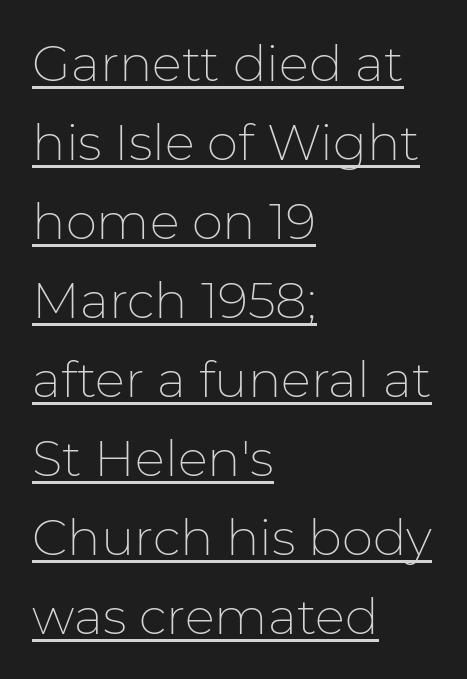
The image shows 50 px thin sans-serif type, upright; set left-aligned, normal line spacing (1.58x), normal letter spacing, underlined; low stroke contrast and a medium x-height.
